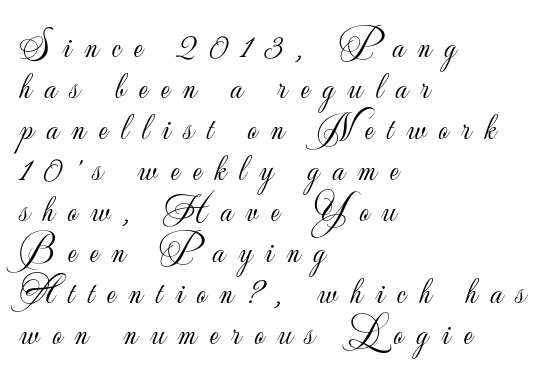
{"serif": "no", "bold": "no", "weight": "light", "width": "normal", "stroke_contrast": "low", "x_height": "small", "monospaced": "no", "underline": "no", "align": "left", "line_spacing": "tight", "line_spacing_ratio": 1.08, "letter_spacing": "wide", "letter_spacing_em": 0.35, "glyph_px": 38}
